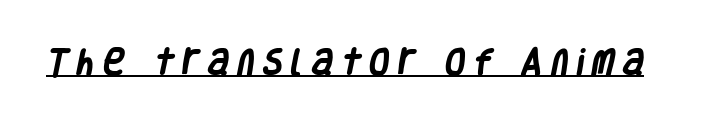
{"serif": "no", "bold": "yes", "weight": "heavy", "width": "condensed", "stroke_contrast": "low", "x_height": "large", "monospaced": "no", "underline": "yes", "letter_spacing": "wide", "letter_spacing_em": 0.3, "glyph_px": 29}
